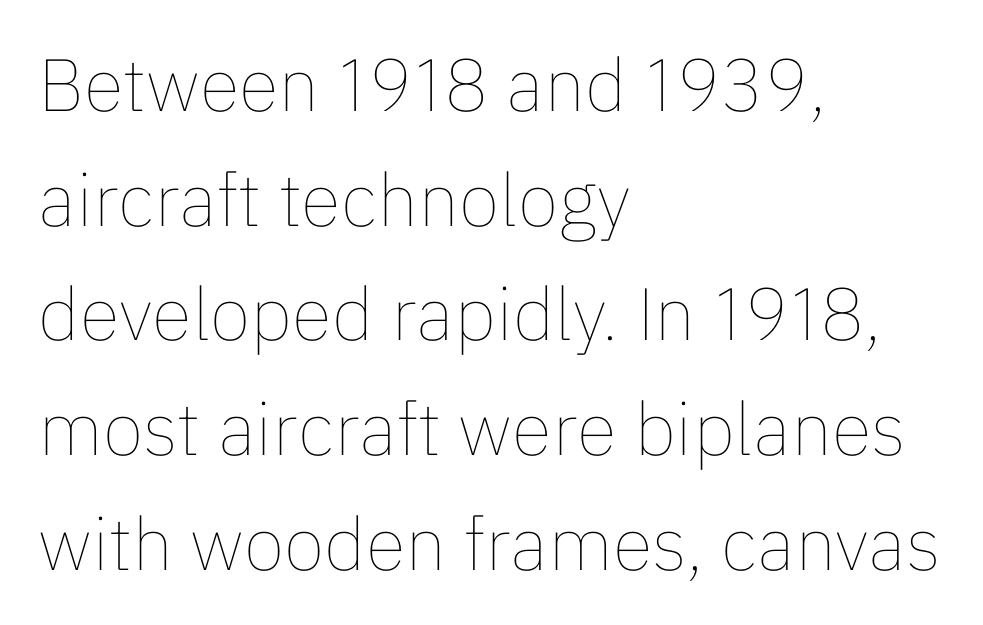
No heavy texture on the line: the type isn't bold. No italicization has been applied; the sample stays upright. Only glyphs here, with clear space below each row. Typeset ragged right — the left edge is the straight one. Rows of type keep a routine distance in the vertical direction. Is this a fixed-width face? No — the glyphs have proportional, varying widths.
